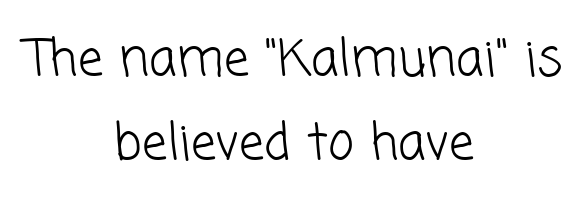
Q: Is the text bold? A: No.
Q: Is the typeface a serif or a sans-serif typeface? A: Sans-serif.
Q: Is the text underlined? A: No.
Q: How is the paragraph aligned? A: Centered.
Q: Is the spacing between letters normal or unusually wide? A: Normal.
Q: Is the spacing between lines tight, normal or loose? A: Normal.
Q: Width (condensed, normal, or wide)? A: Normal.
Q: Stroke contrast? A: Low.
Q: x-height? A: Medium.
Q: Monospaced? A: No.
